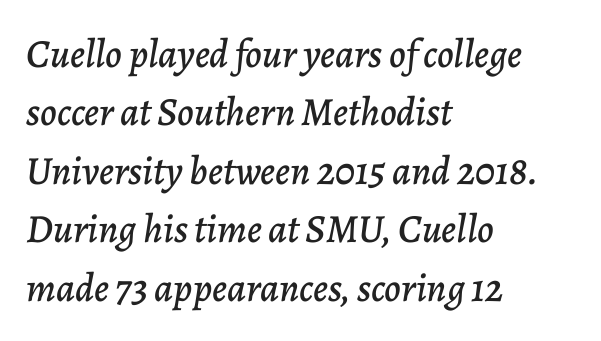
{"italic": "yes", "lean": "right", "slant_degrees": 7, "width": "normal", "stroke_contrast": "low", "x_height": "medium", "monospaced": "no", "underline": "no", "align": "left", "line_spacing": "normal", "line_spacing_ratio": 1.46, "letter_spacing": "normal", "letter_spacing_em": 0.0, "glyph_px": 40}
